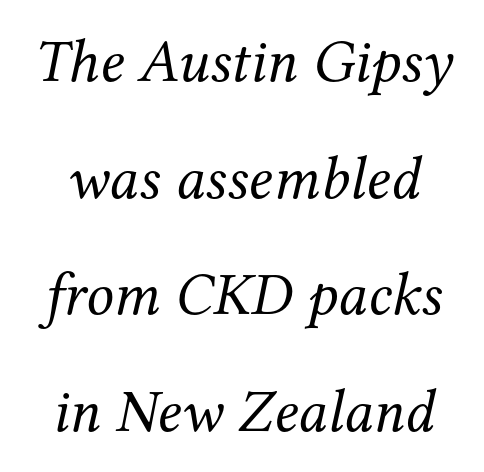
Is the stroke heavy? The answer is a plain regular-or-lighter. Looks like regular typesetting: each glyph gets only the width it needs. Serifs: yes, visible at the terminals of the letterforms. The letterforms sit shoulder to shoulder at normal distance. Italic? Definitely — the glyphs are oblique. These lines stand farther apart than default settings would place them.
